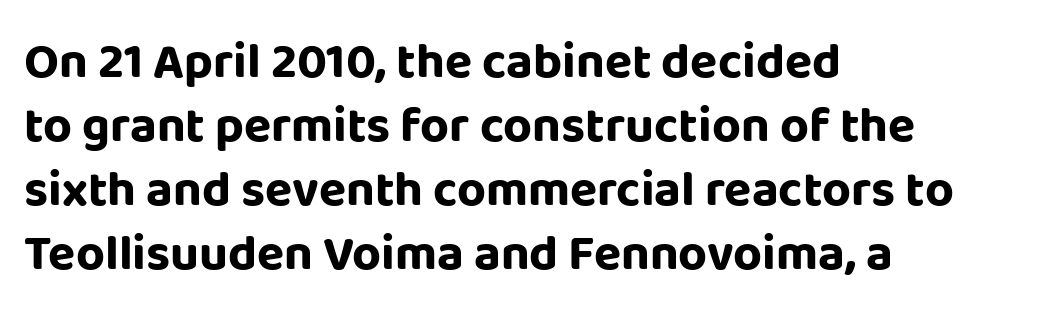
Q: Is the text bold? A: Yes.
Q: Is the text italic (slanted)? A: No, it is upright.
Q: Is the typeface a serif or a sans-serif typeface? A: Sans-serif.
Q: Is the text underlined? A: No.
Q: How is the paragraph aligned? A: Left-aligned.
Q: Is the spacing between letters normal or unusually wide? A: Normal.
Q: Is the spacing between lines tight, normal or loose? A: Normal.
Q: Width (condensed, normal, or wide)? A: Normal.
Q: Stroke contrast? A: Low.
Q: x-height? A: Large.
Q: Monospaced? A: No.
